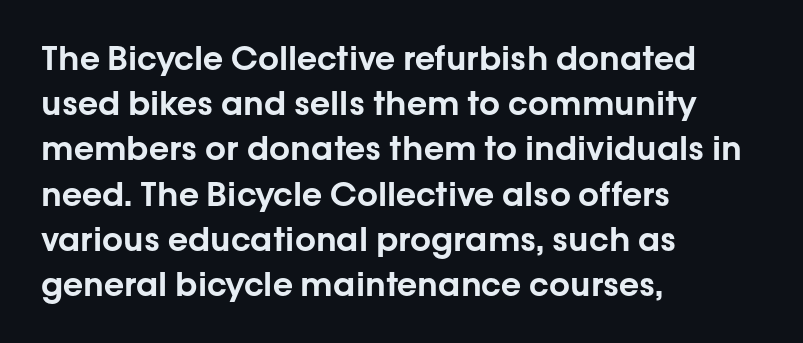
Q: Is the text italic (slanted)? A: No, it is upright.
Q: Is the typeface a serif or a sans-serif typeface? A: Sans-serif.
Q: Is the text underlined? A: No.
Q: How is the paragraph aligned? A: Left-aligned.
Q: Is the spacing between letters normal or unusually wide? A: Normal.
Q: Is the spacing between lines tight, normal or loose? A: Normal.
Q: Width (condensed, normal, or wide)? A: Normal.
Q: Stroke contrast? A: Low.
Q: x-height? A: Medium.
Q: Monospaced? A: No.
